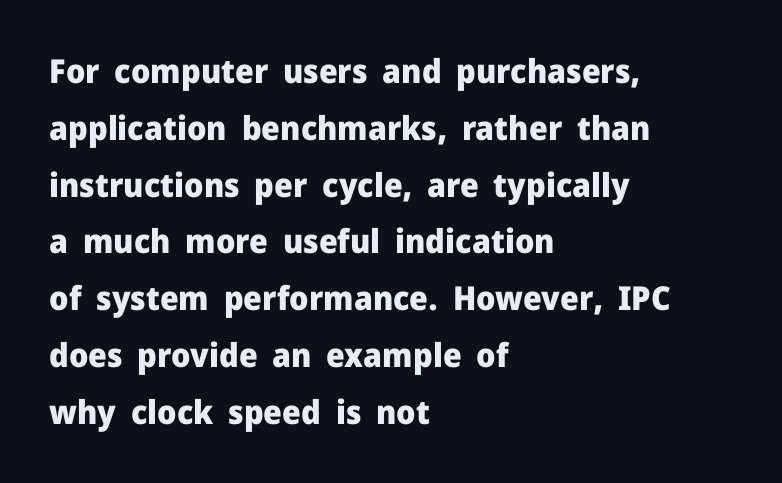
The image shows 33 px heavy sans-serif type, upright; set left-aligned, line spacing 1.72x, normal letter spacing, not underlined; low stroke contrast and a medium x-height.
